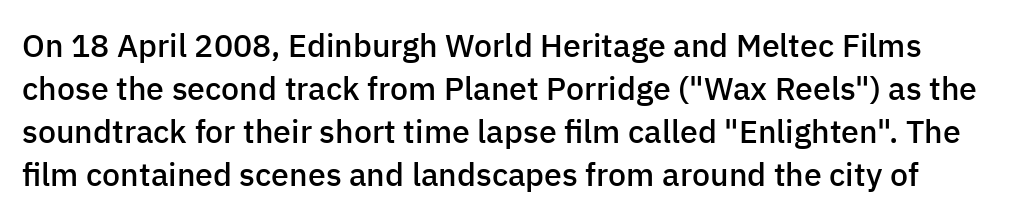
The image shows 32 px semibold sans-serif type, upright; set normal line spacing (1.34x), normal letter spacing, not underlined; low stroke contrast and a medium x-height.
